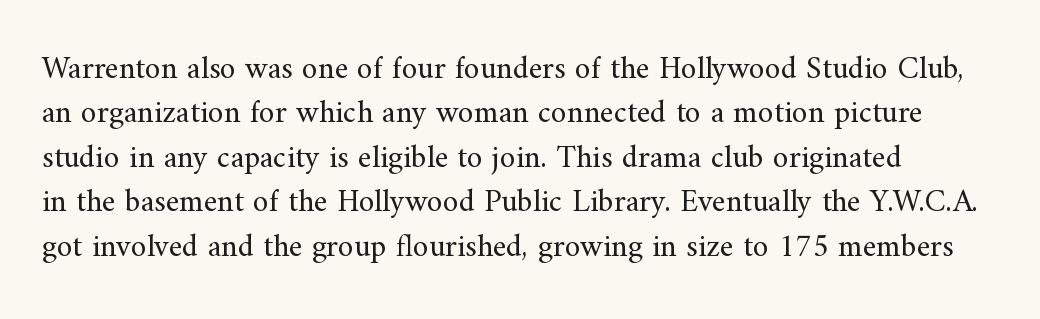
A clean baseline with only descenders dipping below it. The type is set solid horizontally, with unmodified tracking. Vertical stems look standard width or narrower in stroke. Rows of type keep a routine distance in the vertical direction.
